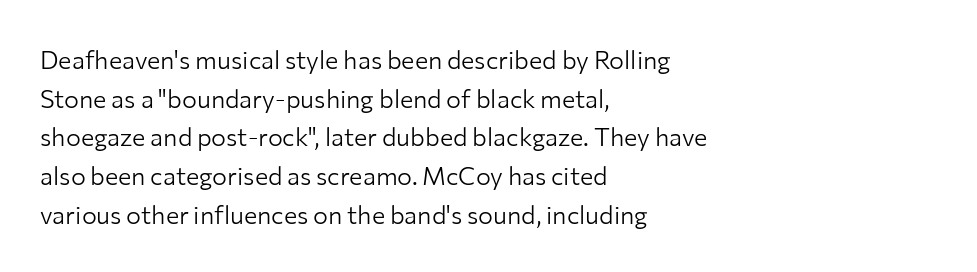
Q: Is the text bold? A: No.
Q: Is the text italic (slanted)? A: No, it is upright.
Q: Is the text underlined? A: No.
Q: How is the paragraph aligned? A: Left-aligned.
Q: Is the spacing between letters normal or unusually wide? A: Normal.
Q: Is the spacing between lines tight, normal or loose? A: Normal.
